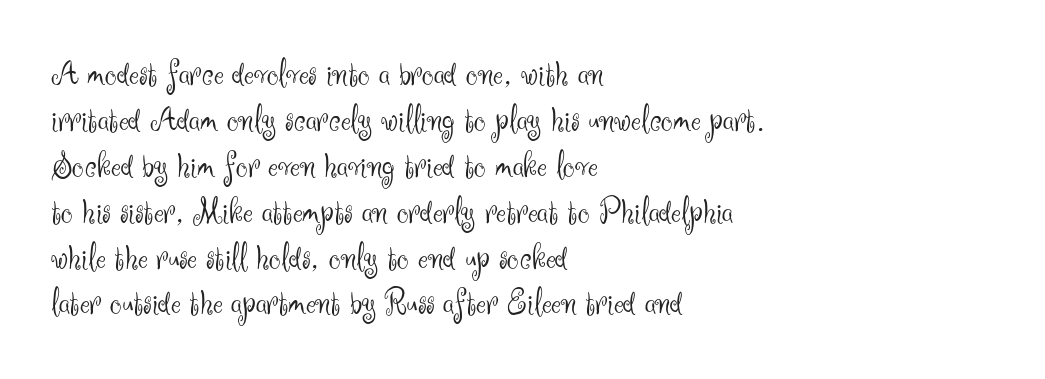
The lines are quadded left. Stems and bowls with no extra thickness — not bold. The designer went with a sans here, leaving each stem footless. Each word holds together tightly as a unit, with standard inter-letter gaps. A bare baseline throughout the passage.
